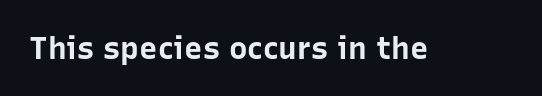
{"serif": "no", "italic": "no", "bold": "yes", "weight": "bold", "width": "normal", "stroke_contrast": "low", "x_height": "medium", "monospaced": "no", "underline": "no", "letter_spacing": "normal", "letter_spacing_em": 0.0, "glyph_px": 31}
